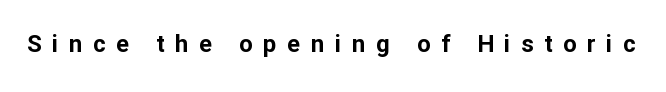
The image shows 24 px bold type, upright; set unusually wide letter spacing (+0.44 em), not underlined.
